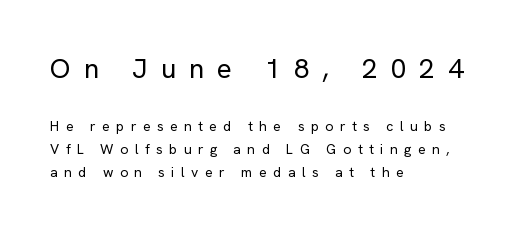
{"serif": "no", "italic": "no", "bold": "no", "weight": "regular", "width": "normal", "stroke_contrast": "low", "x_height": "medium", "monospaced": "no", "underline": "no", "align": "left", "line_spacing": "normal", "line_spacing_ratio": 1.61, "letter_spacing": "wide", "letter_spacing_em": 0.46, "larger_block": "first", "size_ratio": 2.0, "glyph_px": 28}
